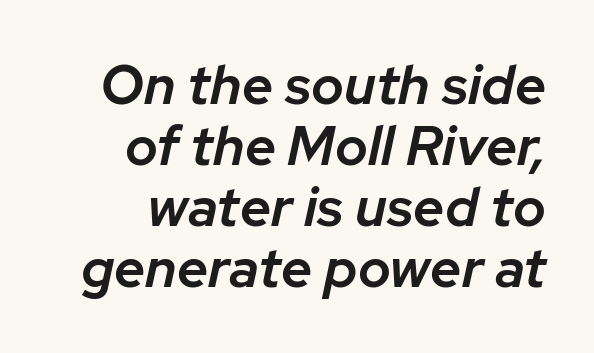
Visually the block forms a straight wall on the right and a jagged coastline on the left. Looks like regular typesetting: each glyph gets only the width it needs. When letters slant like this, we call the style italic. The strokes are fattened partway — semibold, not bold. Words float on clear page, feet unadorned. How would I describe the line gaps? Narrow and economical.
